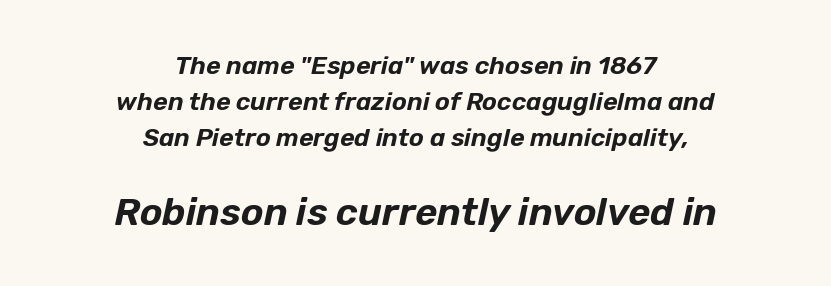
{"italic": "yes", "lean": "right", "slant_degrees": 12, "width": "normal", "stroke_contrast": "low", "x_height": "medium", "monospaced": "no", "underline": "no", "align": "center", "line_spacing": "normal", "line_spacing_ratio": 1.45, "letter_spacing": "normal", "letter_spacing_em": 0.0, "larger_block": "second", "size_ratio": 1.52, "glyph_px": 38}
